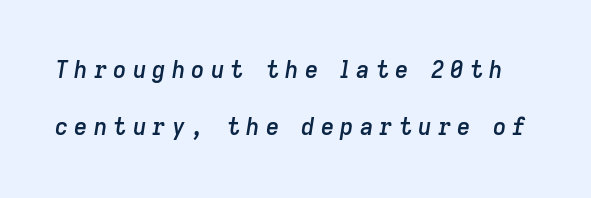
Q: Is the text bold? A: Semi-bold.
Q: Is the text italic (slanted)? A: Yes, it leans right by about 9 degrees.
Q: Is the text underlined? A: No.
Q: Is the spacing between letters normal or unusually wide? A: Unusually wide.
Q: Is the spacing between lines tight, normal or loose? A: Loose.
